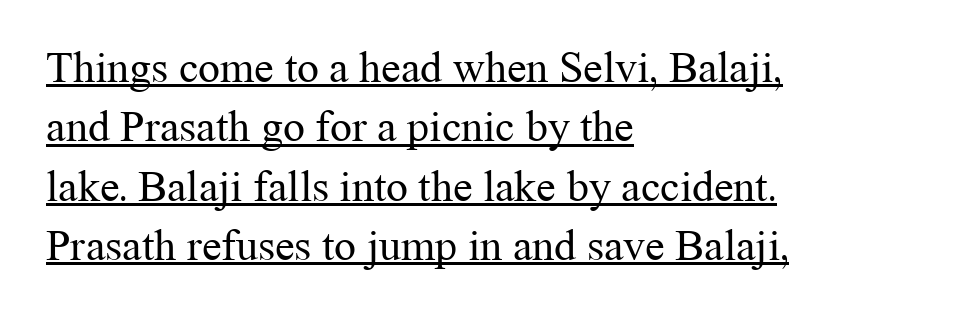
Q: Is the text bold? A: No.
Q: Is the text italic (slanted)? A: No, it is upright.
Q: Is the typeface a serif or a sans-serif typeface? A: Serif.
Q: Is the text underlined? A: Yes.
Q: How is the paragraph aligned? A: Left-aligned.
Q: Is the spacing between letters normal or unusually wide? A: Normal.
Q: Is the spacing between lines tight, normal or loose? A: Normal.
Q: Width (condensed, normal, or wide)? A: Normal.
Q: Stroke contrast? A: Medium.
Q: x-height? A: Medium.
Q: Monospaced? A: No.
